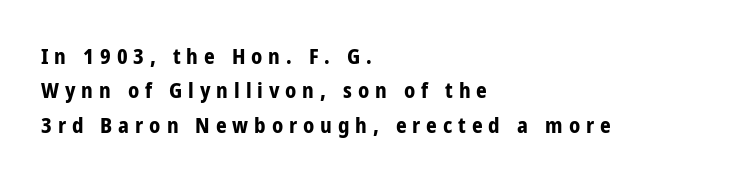
The image shows 21 px bold type, upright; set left-aligned, normal line spacing (1.64x), unusually wide letter spacing (+0.28 em), not underlined.
